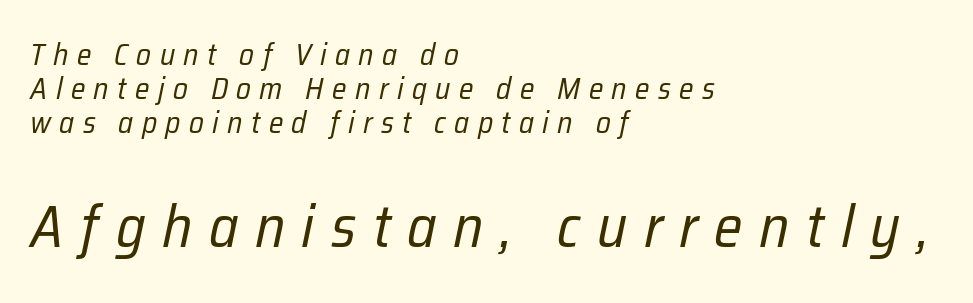
Notice how the passage keeps a crisp vertical edge on the left only. Vertical stems look standard width or narrower in stroke. Is this a fixed-width face? No — the glyphs have proportional, varying widths. The type is letterspaced generously, with wide tracking. The rendering enlarges the type as you move from the upper chunk to the lower. The axis of the letterforms is tilted away from vertical.
